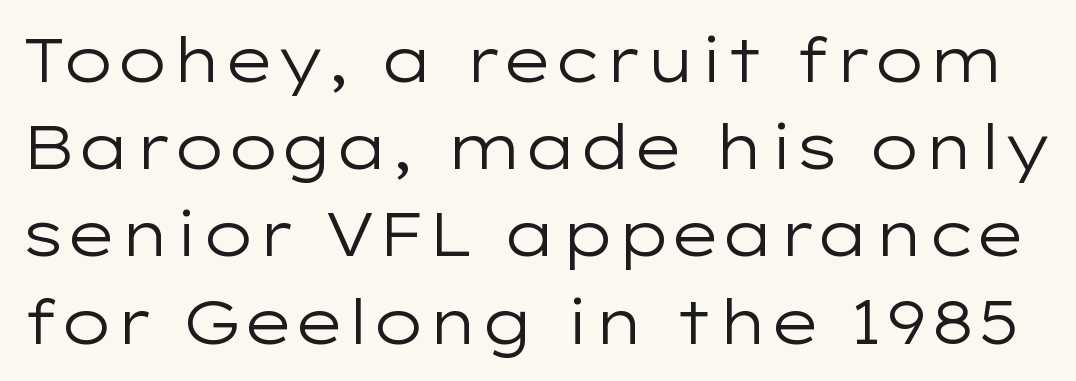
The image shows 61 px regular-weight, wide sans-serif type, upright; set normal line spacing (1.43x), normal letter spacing, not underlined; low stroke contrast and a medium x-height.
